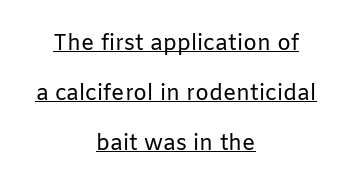
{"italic": "no", "bold": "no", "underline": "yes", "align": "center", "line_spacing": "loose", "line_spacing_ratio": 2.28, "letter_spacing": "normal", "letter_spacing_em": 0.0, "glyph_px": 22}
